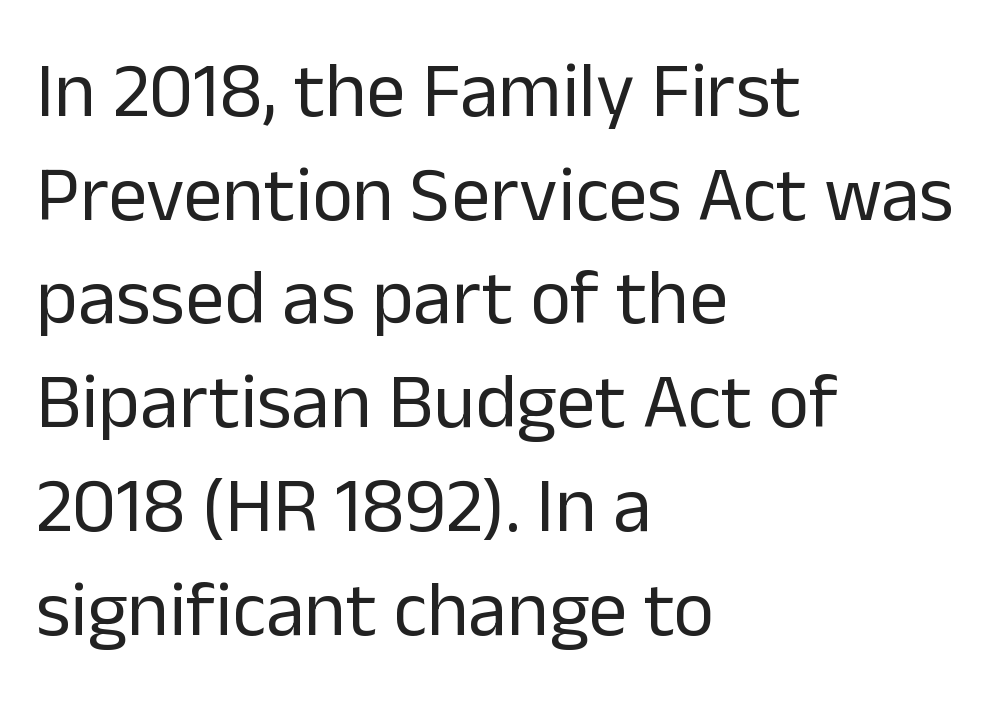
Q: Is the text bold? A: No.
Q: Is the text italic (slanted)? A: No, it is upright.
Q: Is the typeface a serif or a sans-serif typeface? A: Sans-serif.
Q: Is the text underlined? A: No.
Q: How is the paragraph aligned? A: Left-aligned.
Q: Is the spacing between letters normal or unusually wide? A: Normal.
Q: Is the spacing between lines tight, normal or loose? A: Normal.
Q: Width (condensed, normal, or wide)? A: Normal.
Q: Stroke contrast? A: Low.
Q: x-height? A: Medium.
Q: Monospaced? A: No.
